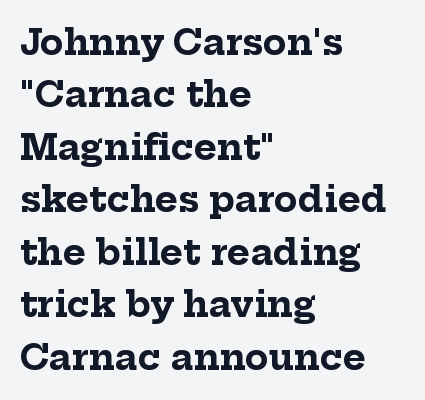
Spacing between characters is what you'd get straight out of the box. Look at the stroke-to-counter ratio: heavy, a bold. In CSS terms this would be text-align: left. This sample has the flowing, uneven cadence of proportional lettering.
